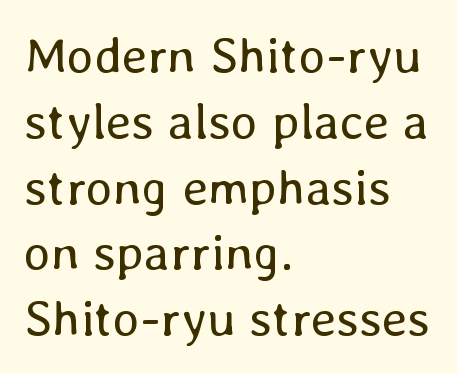
{"italic": "no", "bold": "no", "weight": "regular", "width": "normal", "stroke_contrast": "low", "x_height": "medium", "monospaced": "no", "underline": "no", "align": "left", "line_spacing": "normal", "line_spacing_ratio": 1.29, "letter_spacing": "normal", "letter_spacing_em": 0.0, "glyph_px": 51}
